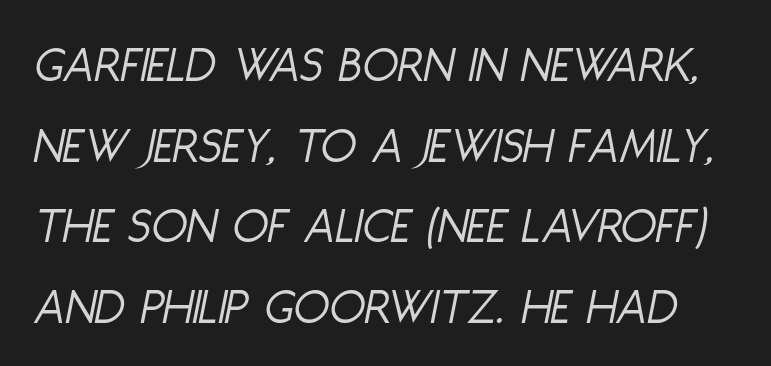
{"italic": "yes", "lean": "right", "slant_degrees": 11, "bold": "no", "weight": "light", "width": "condensed", "stroke_contrast": "low", "x_height": "large", "monospaced": "no", "underline": "no", "line_spacing": "normal", "line_spacing_ratio": 1.55, "letter_spacing": "normal", "letter_spacing_em": 0.0, "glyph_px": 52}
